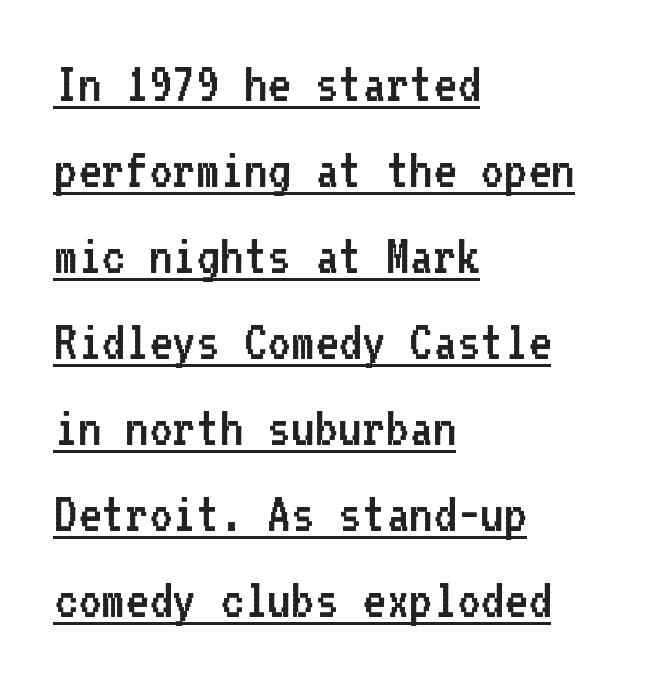
{"serif": "no", "italic": "no", "bold": "no", "weight": "regular", "width": "normal", "stroke_contrast": "low", "x_height": "medium", "monospaced": "yes", "underline": "yes", "align": "left", "line_spacing": "normal", "line_spacing_ratio": 1.51, "letter_spacing": "normal", "letter_spacing_em": 0.0, "glyph_px": 57}
